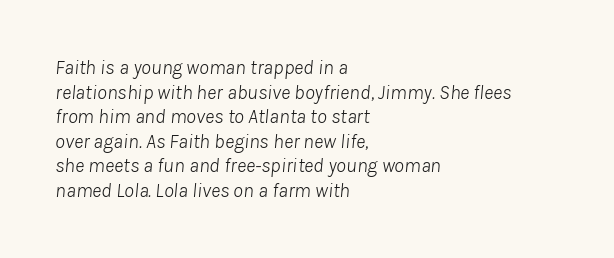
The image shows 20 px text type, italic (leaning right); set left-aligned, line spacing 1.23x, normal letter spacing, not underlined.
